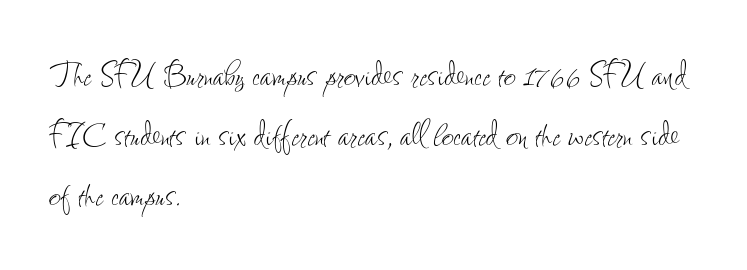
The image shows 42 px thin, condensed type; set left-aligned, normal line spacing (1.43x), normal letter spacing, not underlined; low stroke contrast and a small x-height.
